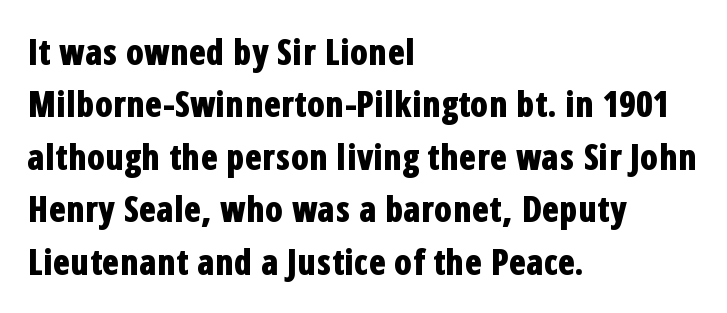
{"serif": "no", "italic": "no", "bold": "yes", "weight": "bold", "width": "condensed", "stroke_contrast": "low", "x_height": "medium", "monospaced": "no", "underline": "no", "align": "left", "line_spacing": "normal", "line_spacing_ratio": 1.5, "letter_spacing": "normal", "letter_spacing_em": 0.0, "glyph_px": 35}
